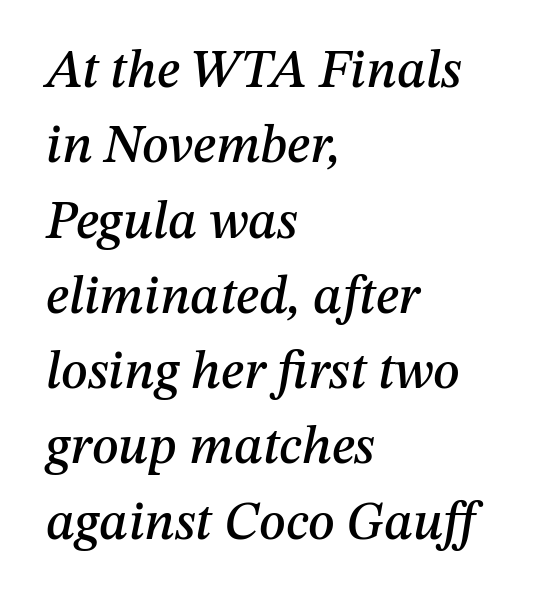
The image shows 53 px text type, italic (leaning right); set left-aligned, normal line spacing (1.42x), normal letter spacing, not underlined; medium stroke contrast and a medium x-height.
